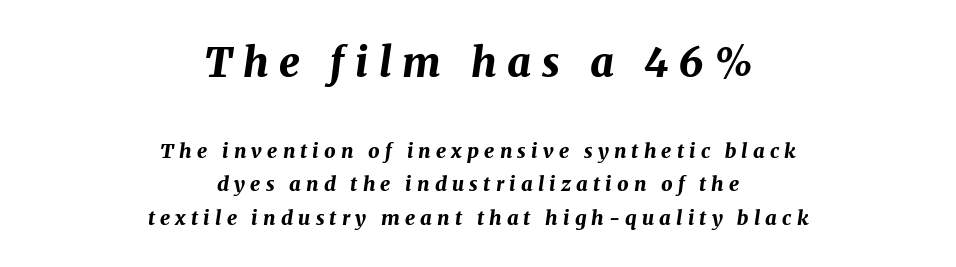
The image shows 41 px bold type, italic (leaning right); set centered, normal line spacing (1.68x), unusually wide letter spacing (+0.26 em), not underlined; the first (top) block is 2.05x larger; medium stroke contrast and a medium x-height.
